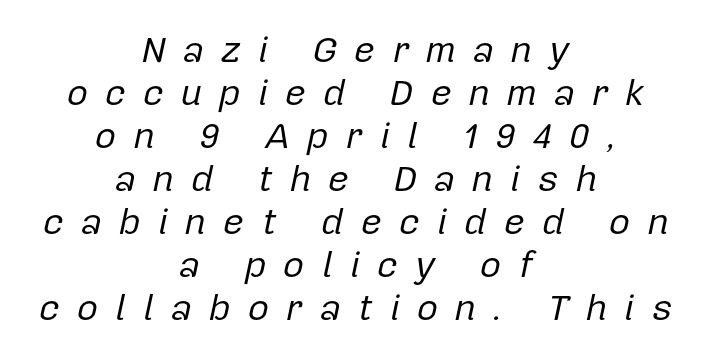
The image shows 37 px regular-weight type, italic (leaning right); set centered, line spacing 1.16x, unusually wide letter spacing (+0.45 em), not underlined; low stroke contrast and a medium x-height.
